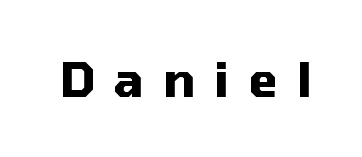
Q: Is the text bold? A: Yes.
Q: Is the text italic (slanted)? A: No, it is upright.
Q: Is the typeface a serif or a sans-serif typeface? A: Sans-serif.
Q: Is the text underlined? A: No.
Q: Is the spacing between letters normal or unusually wide? A: Unusually wide.
Q: Width (condensed, normal, or wide)? A: Normal.
Q: Stroke contrast? A: Medium.
Q: x-height? A: Medium.
Q: Monospaced? A: No.
